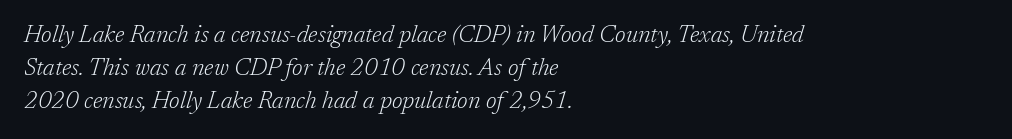
The image shows 24 px text type, italic (leaning right); set left-aligned, normal line spacing (1.37x), normal letter spacing, not underlined.
